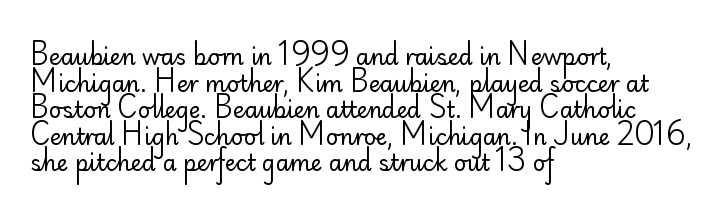
Q: Is the text bold? A: No.
Q: Is the text italic (slanted)? A: No, it is upright.
Q: Is the text underlined? A: No.
Q: How is the paragraph aligned? A: Left-aligned.
Q: Is the spacing between letters normal or unusually wide? A: Normal.
